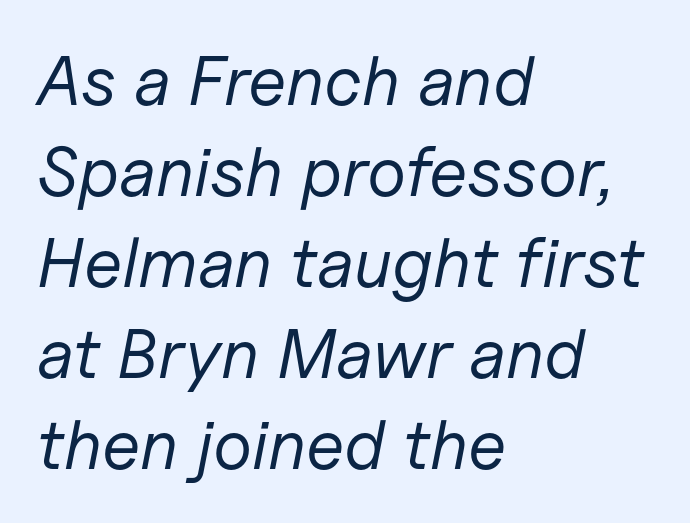
Q: Is the text bold? A: No.
Q: Is the text italic (slanted)? A: Yes, it leans right by about 11 degrees.
Q: Is the text underlined? A: No.
Q: How is the paragraph aligned? A: Left-aligned.
Q: Is the spacing between letters normal or unusually wide? A: Normal.
Q: Is the spacing between lines tight, normal or loose? A: Normal.
Q: Width (condensed, normal, or wide)? A: Normal.
Q: Stroke contrast? A: Low.
Q: x-height? A: Medium.
Q: Monospaced? A: No.
